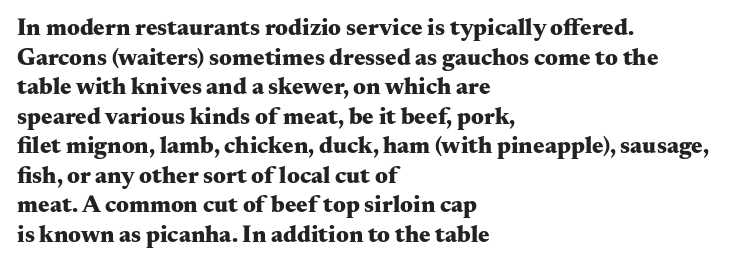
Q: Is the text bold? A: Yes.
Q: Is the text italic (slanted)? A: No, it is upright.
Q: Is the text underlined? A: No.
Q: How is the paragraph aligned? A: Left-aligned.
Q: Is the spacing between letters normal or unusually wide? A: Normal.
